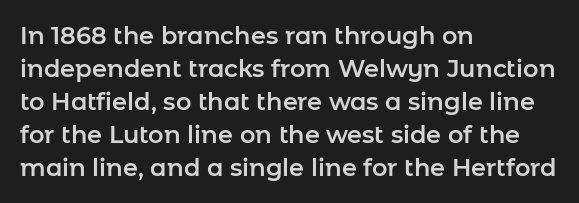
The type sits square on the baseline with zero lean. Students, observe: this is what conventionally led text looks like. Notice how the passage keeps a crisp vertical edge on the left only. Lines of text with bare space underneath.
